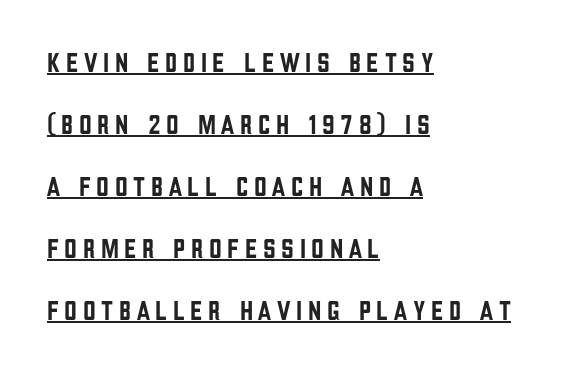
The image shows 28 px condensed sans-serif type, upright; set left-aligned, loose line spacing (2.21x), unusually wide letter spacing (+0.2 em), underlined; low stroke contrast and a large x-height.
